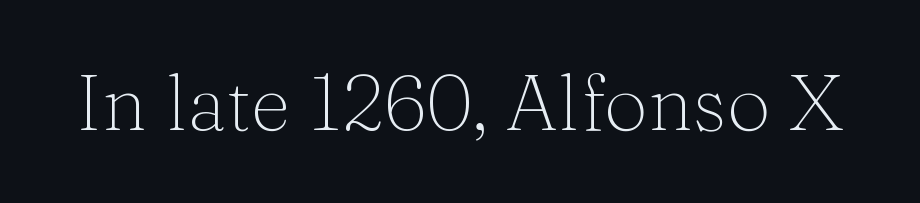
Q: Is the text bold? A: No.
Q: Is the text italic (slanted)? A: No, it is upright.
Q: Is the typeface a serif or a sans-serif typeface? A: Serif.
Q: Is the text underlined? A: No.
Q: Is the spacing between letters normal or unusually wide? A: Normal.
Q: Width (condensed, normal, or wide)? A: Normal.
Q: Stroke contrast? A: Medium.
Q: x-height? A: Medium.
Q: Monospaced? A: No.
